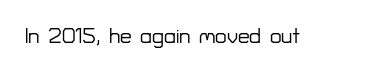
Every character sits straight up, as roman type does. The string is rendered with underlining switched off. Students, note that the glyphs here touch the page at normal intervals.
